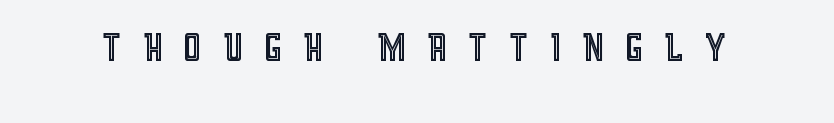
{"italic": "no", "width": "condensed", "x_height": "large", "monospaced": "no", "underline": "no", "letter_spacing": "wide", "letter_spacing_em": 0.37, "glyph_px": 51}
